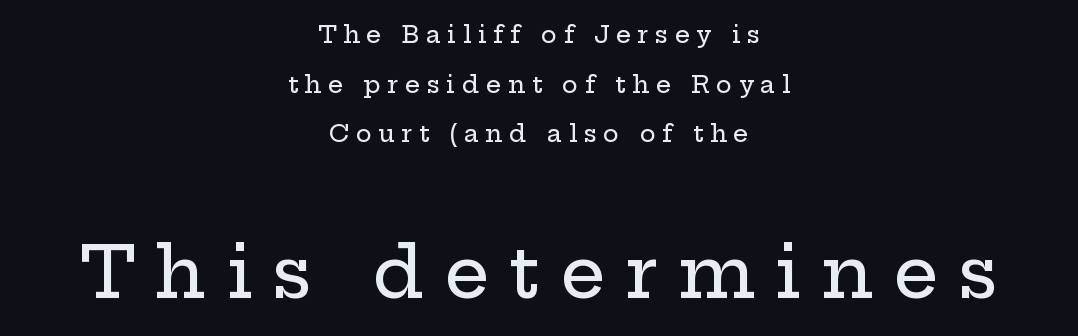
The characters display serif detailing at their extremities. The typography opts for an upright posture over an oblique one. The more generous point size was reserved for the lower chunk. The line texture is sparse and dotted thanks to wide tracking.
